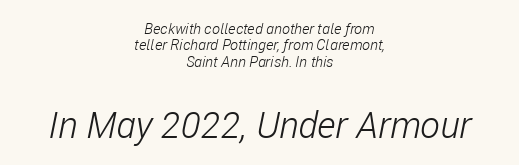
The face used here is rendered with its standard letterfit. You could not count columns in this text — the font is proportionally spaced. Is the lower block the larger one? Yes — the lower block carries the bigger type. Both edges are ragged and mirror each other, which tells us the setting is centered.
